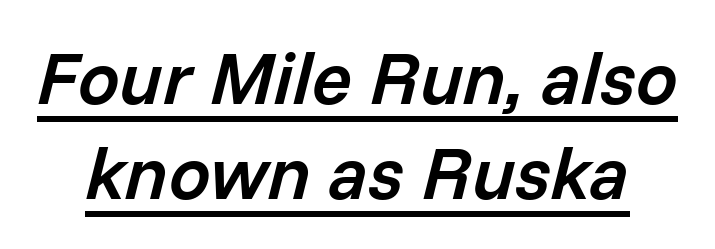
Q: Is the text bold? A: Semi-bold.
Q: Is the text italic (slanted)? A: Yes, it leans right by about 14 degrees.
Q: Is the text underlined? A: Yes.
Q: Is the spacing between letters normal or unusually wide? A: Normal.
Q: Is the spacing between lines tight, normal or loose? A: Normal.
Q: Width (condensed, normal, or wide)? A: Normal.
Q: Stroke contrast? A: Low.
Q: x-height? A: Medium.
Q: Monospaced? A: No.
